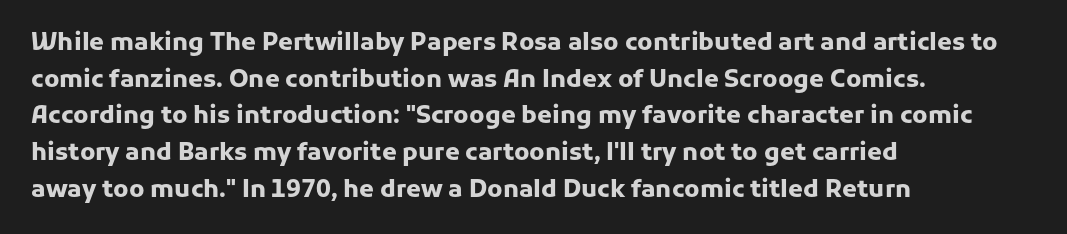
The image shows 24 px bold type, upright; set left-aligned, normal line spacing (1.53x), normal letter spacing, not underlined.
